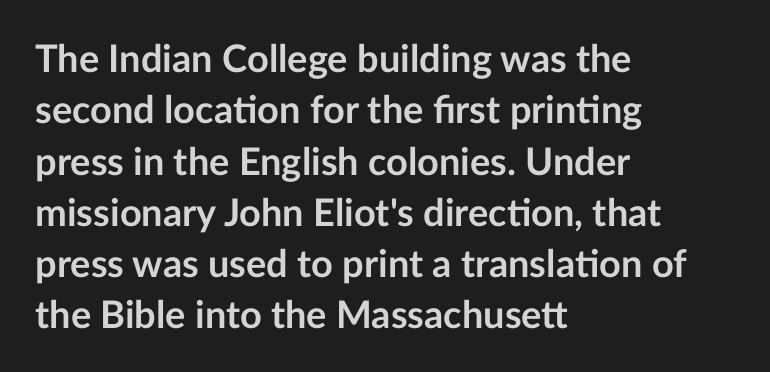
Q: Is the text bold? A: Yes.
Q: Is the text italic (slanted)? A: No, it is upright.
Q: Is the typeface a serif or a sans-serif typeface? A: Sans-serif.
Q: Is the text underlined? A: No.
Q: How is the paragraph aligned? A: Left-aligned.
Q: Is the spacing between letters normal or unusually wide? A: Normal.
Q: Is the spacing between lines tight, normal or loose? A: Normal.
Q: Width (condensed, normal, or wide)? A: Normal.
Q: Stroke contrast? A: Low.
Q: x-height? A: Medium.
Q: Monospaced? A: No.
